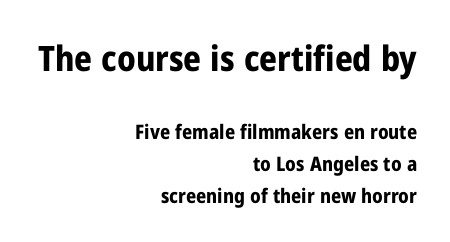
Check where the strokes stop: nothing finishes them off — pure sans. Does extra space separate the letters? No, they use regular spacing. Vertical spacing — default. Tall strokes in this sample are plumb rather than angled. The letters advance in unequal steps, a hallmark of proportional type. Is the lower block the larger one? No — the upper block carries the bigger type.
